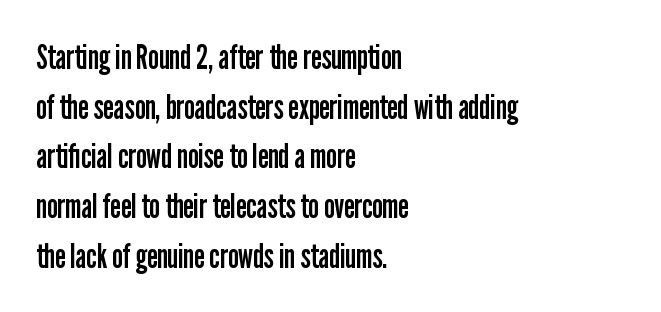
Observe the absence of serifs on each vertical stroke in this sample. Unlike italic type, these characters show no tilt at all. The letterforms sit shoulder to shoulder at normal distance. Is this a heavy cut? Hardly; it is regular or lighter. Anything drawn beneath the words? Only blank space.
